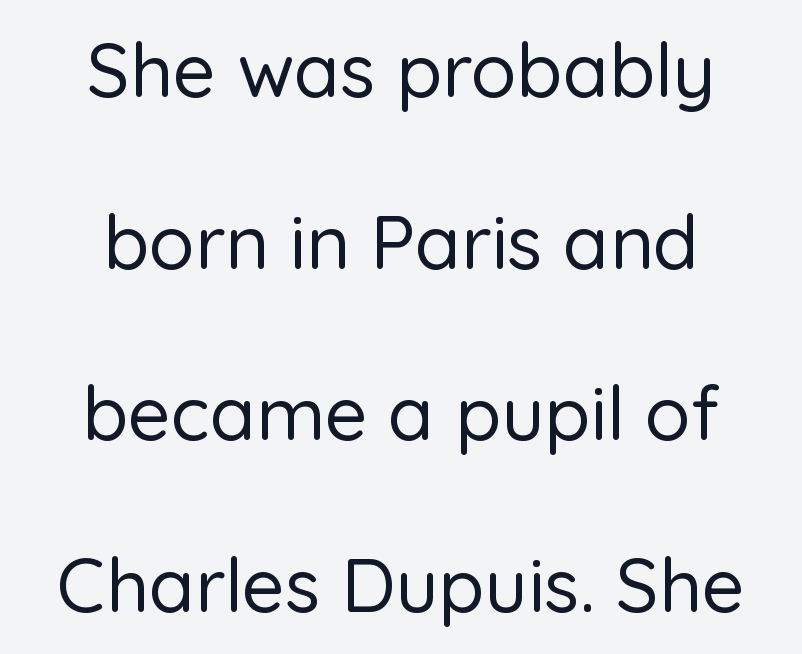
The image shows 75 px sans-serif type, upright; set centered, loose line spacing (2.29x), normal letter spacing, not underlined; low stroke contrast and a medium x-height.
